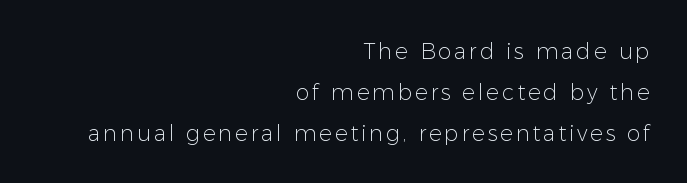
Q: Is the text bold? A: No.
Q: Is the text italic (slanted)? A: No, it is upright.
Q: Is the text underlined? A: No.
Q: How is the paragraph aligned? A: Right-aligned.
